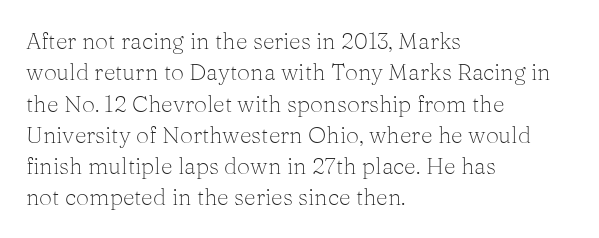
One glance says typical: line gaps are just what's usual. What stands out about the letter spacing? Nothing — it is the standard amount. This reads as an unemphasized weight, regular at the heaviest. The text block is weighted toward the left margin, trailing off unevenly rightward. Descender tails drop into unmarked territory. The specimen reads as upright at a glance.
